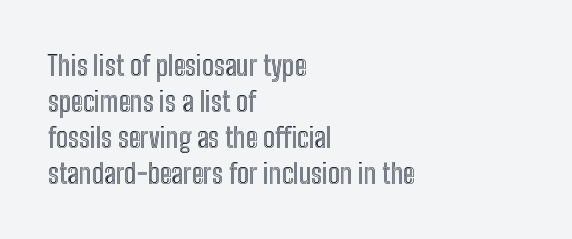
Q: Is the text italic (slanted)? A: No, it is upright.
Q: Is the text underlined? A: No.
Q: How is the paragraph aligned? A: Left-aligned.
Q: Is the spacing between letters normal or unusually wide? A: Normal.
Q: Is the spacing between lines tight, normal or loose? A: Normal.
Q: Width (condensed, normal, or wide)? A: Condensed.
Q: x-height? A: Medium.
Q: Monospaced? A: No.
